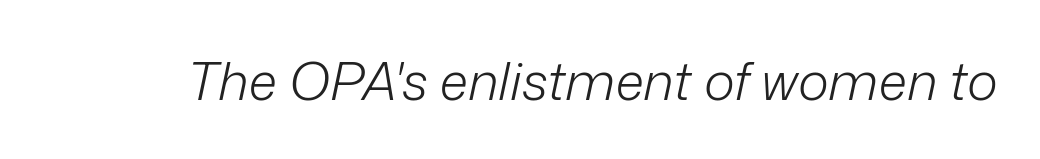
{"italic": "yes", "lean": "right", "slant_degrees": 12, "bold": "no", "weight": "light", "width": "normal", "stroke_contrast": "low", "x_height": "medium", "monospaced": "no", "underline": "no", "letter_spacing": "normal", "letter_spacing_em": 0.0, "glyph_px": 53}
